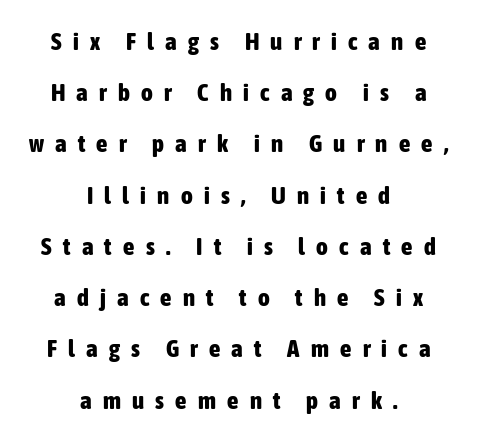
The image shows 25 px bold type, upright; set centered, loose line spacing (2.05x), unusually wide letter spacing (+0.45 em), not underlined.
